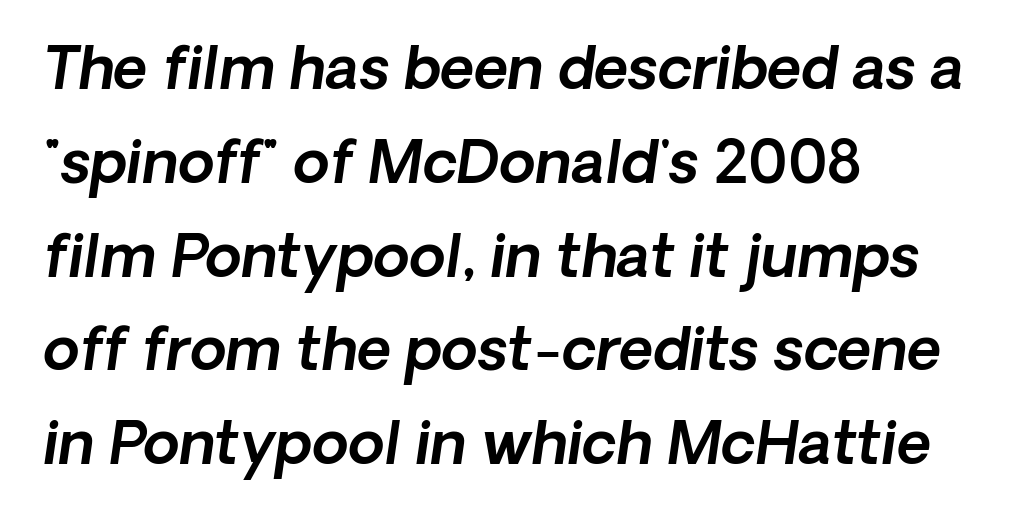
The image shows 59 px text type, italic (leaning right); set left-aligned, normal line spacing (1.59x), normal letter spacing, not underlined; a medium x-height.
